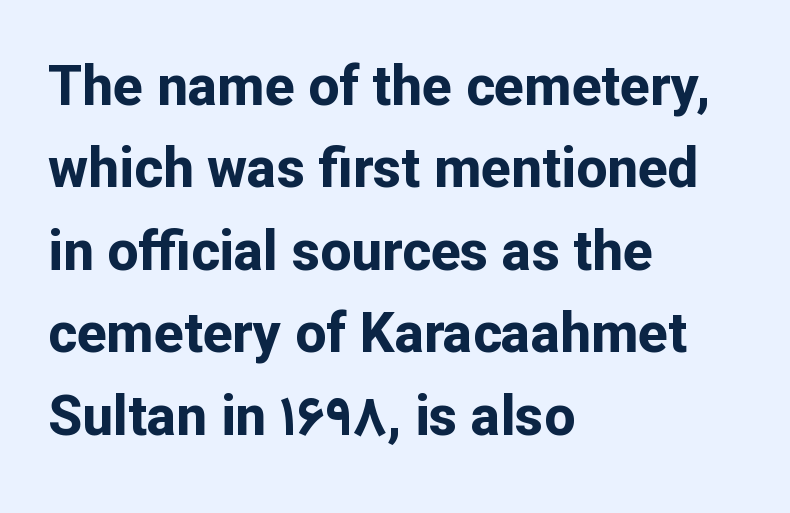
{"serif": "no", "italic": "no", "bold": "yes", "weight": "bold", "width": "normal", "stroke_contrast": "low", "x_height": "medium", "monospaced": "no", "underline": "no", "align": "left", "line_spacing": "normal", "line_spacing_ratio": 1.5, "letter_spacing": "normal", "letter_spacing_em": 0.0, "glyph_px": 55}
